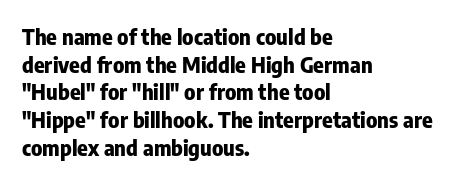
These words are printed bold, with thick strokes throughout. The string is rendered with underlining switched off. What's the leading like? Ordinary, nothing unusual. Tracking value appears to be zero — textbook default spacing. This rendering uses left alignment, leaving the right contour irregular. Every stem runs plumb, perpendicular to the baseline.
